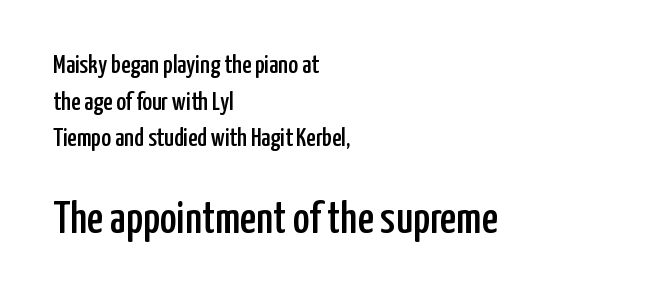
The image shows 45 px condensed sans-serif type, upright; set left-aligned, normal line spacing (1.41x), normal letter spacing, not underlined; the second (bottom) block is 1.73x larger; low stroke contrast and a medium x-height.
